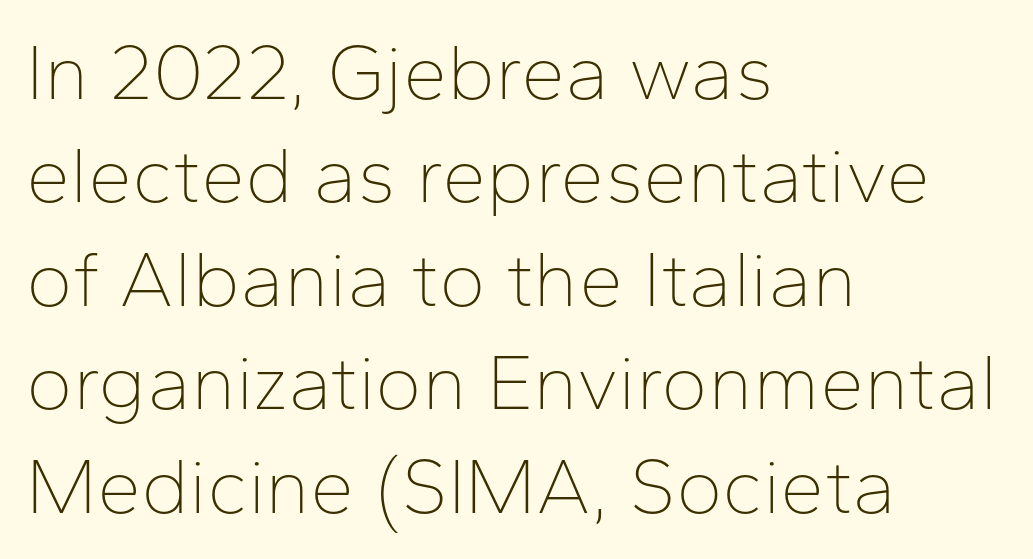
A normal amount of white space separates one row of letters from the next. Varying glyph widths throughout — classic text-font behaviour. Notice how the passage keeps a crisp vertical edge on the left only. The line texture is even and compact thanks to regular tracking. Compared with a typical body face, this is equally light or lighter still. Are there feet on the stems? There aren't — it's a sans.
